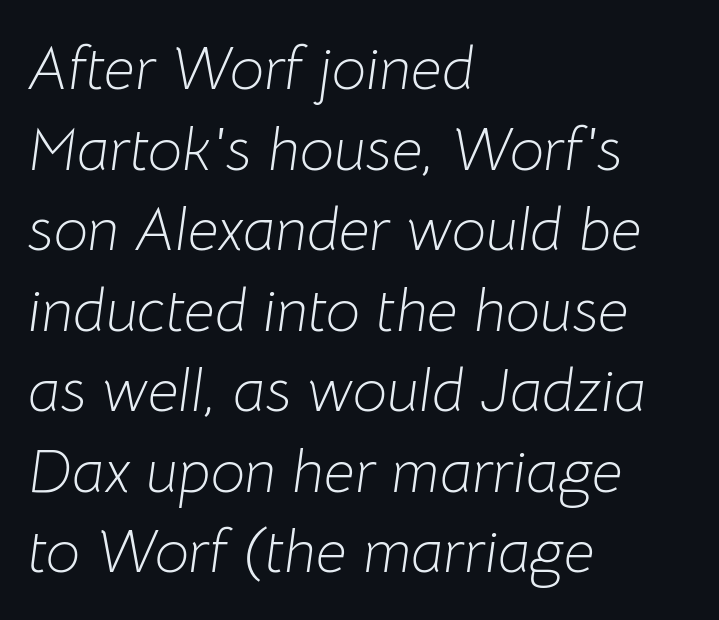
The vertical gap from one line to the next is medium. Horizontal alignment here is leftward, the default for most running prose. Character widths vary here, with narrow letters taking less room than wide ones. Short note: letters normally spaced.
